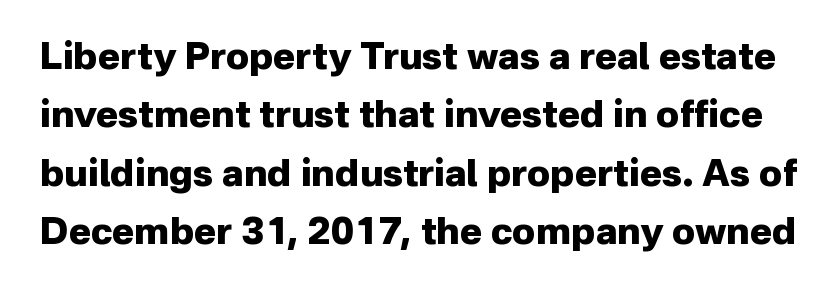
The image shows 37 px heavy sans-serif type, upright; set normal line spacing (1.58x), normal letter spacing, not underlined; low stroke contrast and a medium x-height.
